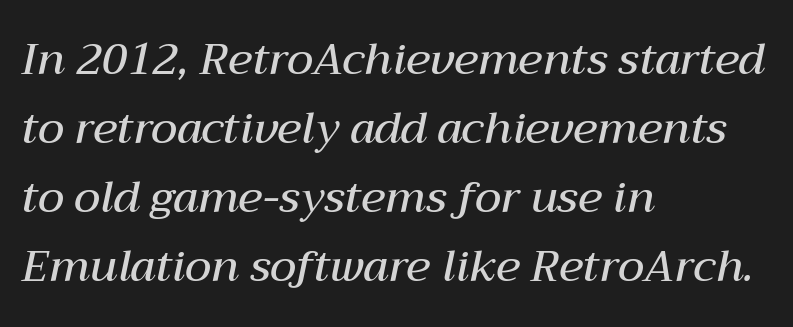
Students, observe: this is what conventionally led text looks like. Is the letter spacing exaggerated? No — it looks like the ordinary default. The setting favours the left margin, as ordinary paragraphs usually do. Anything drawn beneath the words? Only blank space. This sample uses an oblique cut, with every glyph tilted off the vertical.
